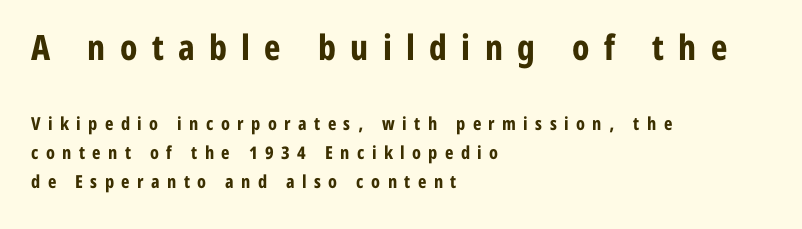
The tracking reads as deliberately expanded to a designer's eye. A typesetter would mark this as roman, not italic. Strokes here are thick enough to call this a true bold. Each new line begins a customary step beneath the previous one. Note the varied advance widths — an 'i' is clearly narrower than an 'm'. Here the first block reads like a headline and the second like body copy.
